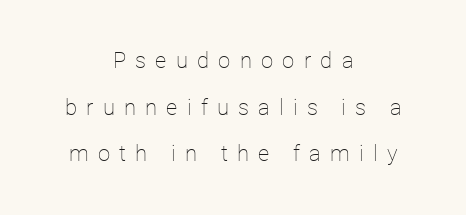
The letterforms stand isolated, each surrounded by extra space. In terms of leading, this rendering errs on the spacious side. Stems here are at most as thick as an everyday book face. The axis of the letterforms is exactly vertical. Has an underline been added? It has not.
